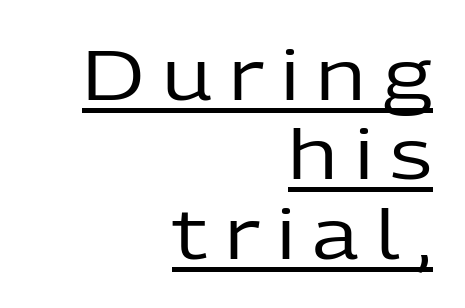
Q: Is the text bold? A: No.
Q: Is the text italic (slanted)? A: No, it is upright.
Q: Is the typeface a serif or a sans-serif typeface? A: Sans-serif.
Q: Is the text underlined? A: Yes.
Q: How is the paragraph aligned? A: Right-aligned.
Q: Is the spacing between letters normal or unusually wide? A: Unusually wide.
Q: Is the spacing between lines tight, normal or loose? A: Tight.
Q: Width (condensed, normal, or wide)? A: Normal.
Q: Stroke contrast? A: Low.
Q: x-height? A: Medium.
Q: Monospaced? A: No.
